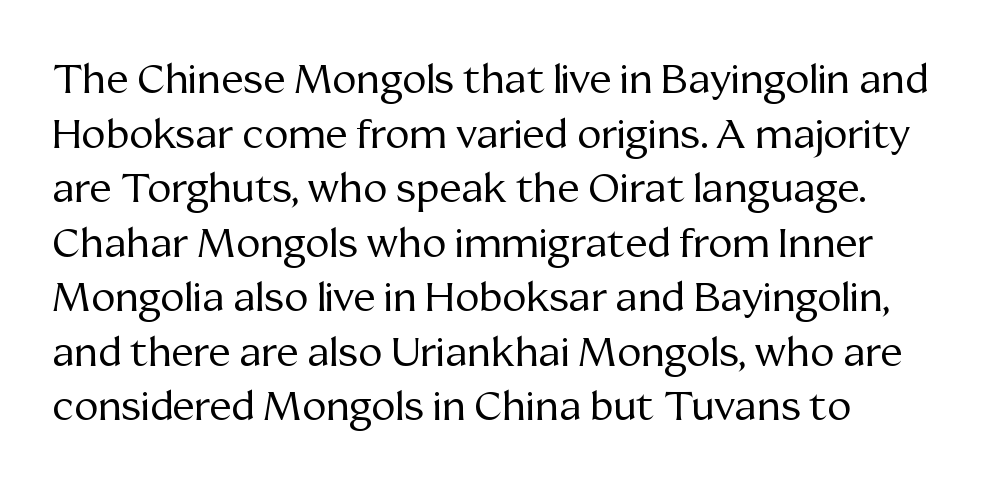
Are there feet on the stems? There are — it's a serif. A typesetter would mark this as roman, not italic. The line-height multiplier appears to be the usual default. Character widths vary here, with narrow letters taking less room than wide ones. A clean baseline with only descenders dipping below it. The lines in this sample share a left origin and differ only in where they stop.
